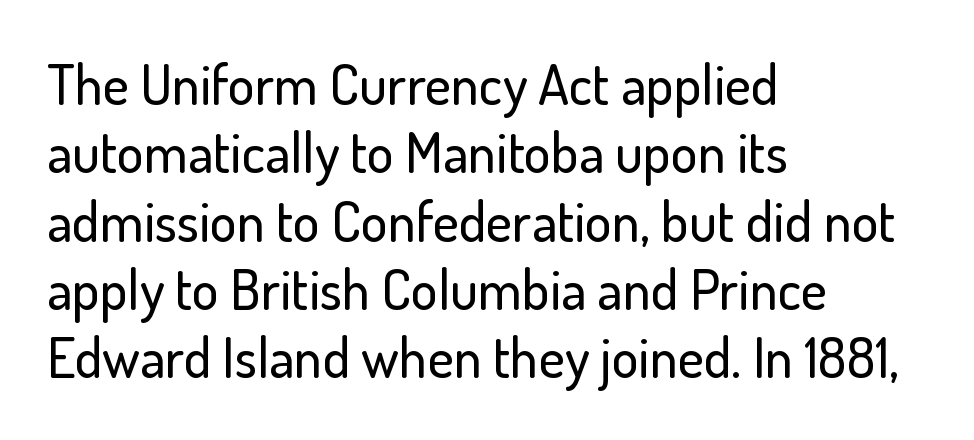
Is the letter spacing exaggerated? No — it looks like the ordinary default. The passage shown is typed in a proportional face where columns would drift. Are there feet on the stems? There aren't — it's a sans. A typesetter would mark this as roman, not italic.
